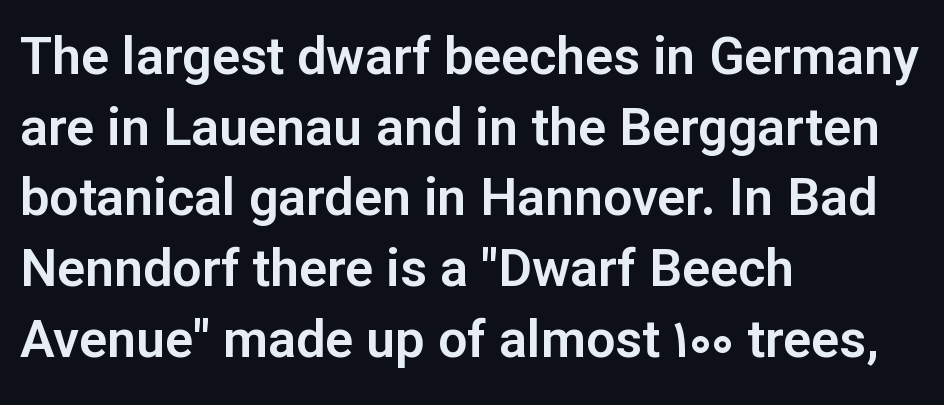
Summary of vertical rhythm: regular, with standard interline spacing. Nope, no serifs anywhere on these letters. Notice how the stems are strictly vertical — no italics here. Horizontal alignment here is leftward, the default for most running prose. Nobody drew a line under any word here.
